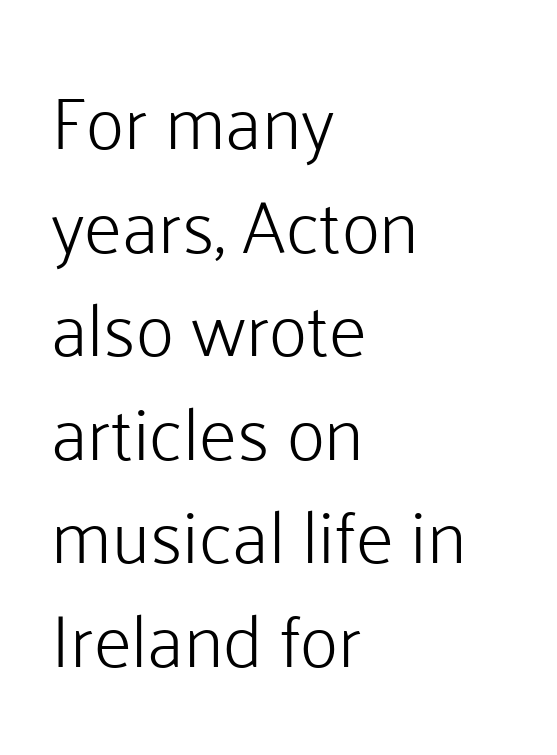
Q: Is the text bold? A: No.
Q: Is the text italic (slanted)? A: No, it is upright.
Q: Is the typeface a serif or a sans-serif typeface? A: Sans-serif.
Q: Is the text underlined? A: No.
Q: How is the paragraph aligned? A: Left-aligned.
Q: Is the spacing between letters normal or unusually wide? A: Normal.
Q: Is the spacing between lines tight, normal or loose? A: Normal.
Q: Width (condensed, normal, or wide)? A: Normal.
Q: Stroke contrast? A: Low.
Q: x-height? A: Medium.
Q: Monospaced? A: No.
